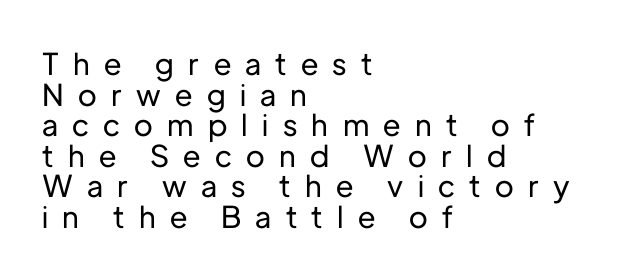
Q: Is the text italic (slanted)? A: No, it is upright.
Q: Is the typeface a serif or a sans-serif typeface? A: Sans-serif.
Q: Is the text underlined? A: No.
Q: How is the paragraph aligned? A: Left-aligned.
Q: Is the spacing between letters normal or unusually wide? A: Unusually wide.
Q: Is the spacing between lines tight, normal or loose? A: Tight.
Q: Width (condensed, normal, or wide)? A: Normal.
Q: Stroke contrast? A: Low.
Q: x-height? A: Medium.
Q: Monospaced? A: No.
